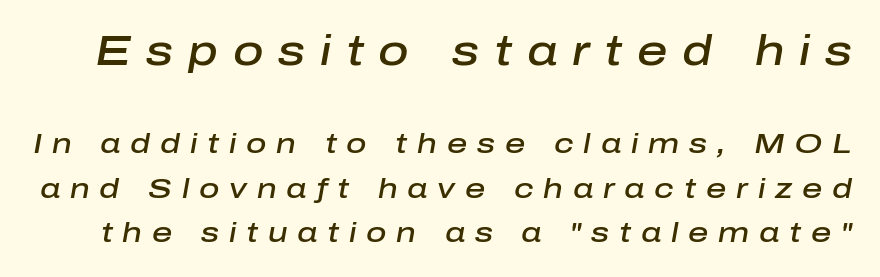
A normal amount of white space separates one row of letters from the next. The strokes are fattened partway — semibold, not bold. Each word looks stretched out because of the extra space between its letters. Quick note: underline off. The block sitting higher on the canvas is the one with enlarged characters. The face used here is proportionally spaced, like ordinary book or web type.
